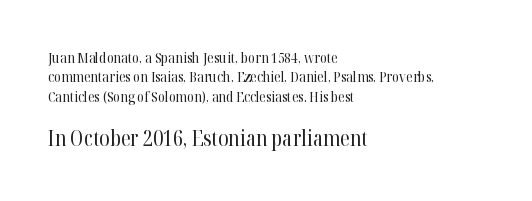
The image shows 21 px text type, upright; set left-aligned, normal line spacing (1.38x), normal letter spacing, not underlined; the second (bottom) block is 1.5x larger.
